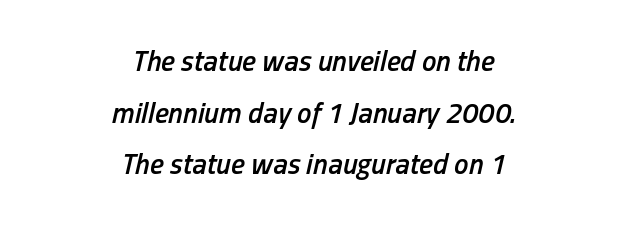
Q: Is the text bold? A: Semi-bold.
Q: Is the text italic (slanted)? A: Yes, it leans right by about 13 degrees.
Q: Is the text underlined? A: No.
Q: How is the paragraph aligned? A: Centered.
Q: Is the spacing between letters normal or unusually wide? A: Normal.
Q: Width (condensed, normal, or wide)? A: Condensed.
Q: Stroke contrast? A: Low.
Q: x-height? A: Medium.
Q: Monospaced? A: No.
